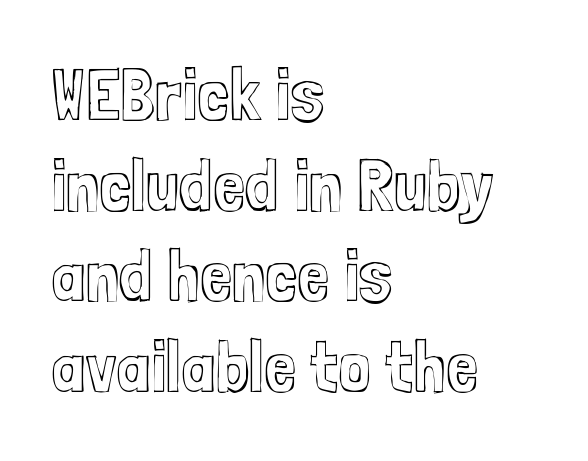
The rendering uses natural spacing where letterforms have individual widths. The passage shown is not underscored anywhere. Characters follow at the spacing the type designer built in. Tall strokes in this sample are plumb rather than angled. Horizontal alignment here is leftward, the default for most running prose.
